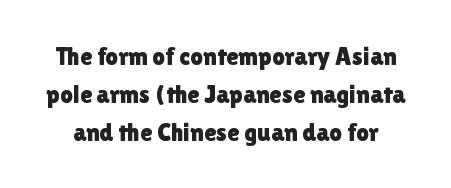
A typesetter would call this leading conventional body-copy spacing. This sample uses plain, unmodified letter spacing. Rule under the text: the space is simply empty. It's the straight-up-and-down kind of type.
